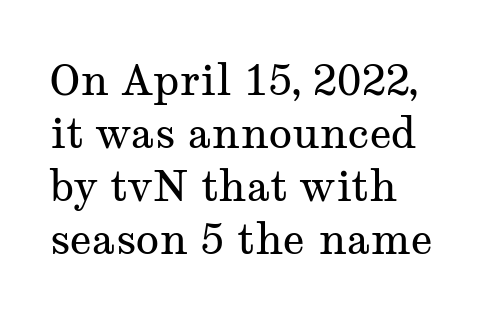
The letterforms sit shoulder to shoulder at normal distance. This sample uses a serif face. No word sits above an underline. You could not count columns in this text — the font is proportionally spaced. In terms of posture, this sample is upright.
